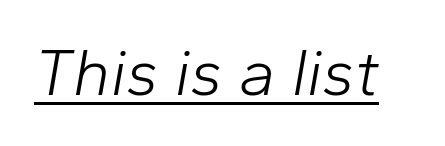
{"italic": "yes", "lean": "right", "slant_degrees": 10, "bold": "no", "weight": "light", "width": "normal", "stroke_contrast": "low", "x_height": "medium", "monospaced": "no", "underline": "yes", "letter_spacing": "normal", "letter_spacing_em": 0.0, "glyph_px": 66}
